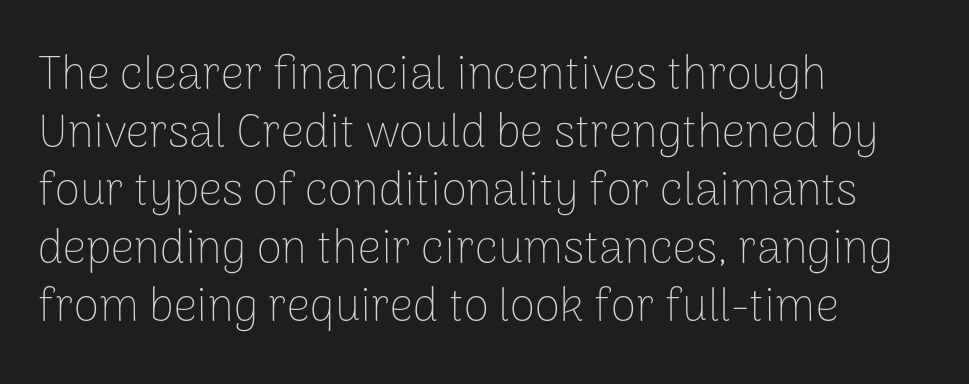
The image shows 46 px thin sans-serif type, upright; set left-aligned, normal line spacing (1.26x), normal letter spacing, not underlined; low stroke contrast and a medium x-height.
